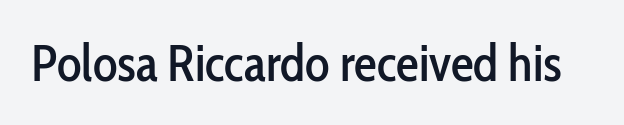
The image shows 51 px condensed sans-serif type, upright; set normal letter spacing, not underlined; low stroke contrast and a medium x-height.
